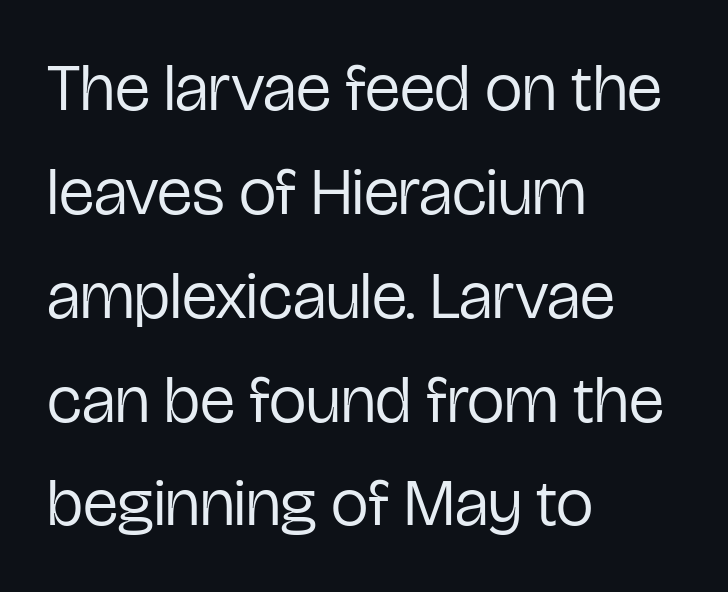
{"serif": "no", "italic": "no", "bold": "no", "weight": "regular", "width": "condensed", "stroke_contrast": "low", "x_height": "medium", "monospaced": "no", "underline": "no", "align": "left", "line_spacing": "normal", "line_spacing_ratio": 1.55, "letter_spacing": "normal", "letter_spacing_em": 0.0, "glyph_px": 67}
